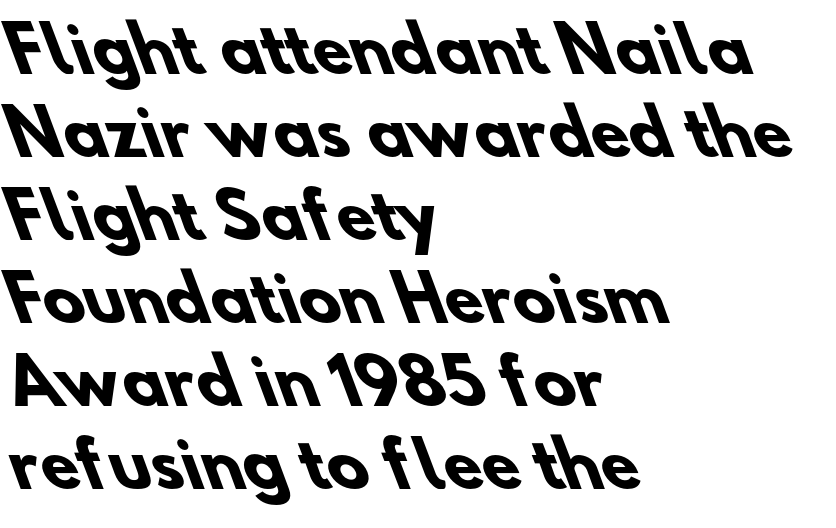
{"serif": "no", "bold": "yes", "weight": "heavy", "width": "normal", "stroke_contrast": "low", "x_height": "small", "monospaced": "no", "underline": "no", "align": "left", "line_spacing": "normal", "line_spacing_ratio": 1.34, "letter_spacing": "normal", "letter_spacing_em": 0.0, "glyph_px": 62}
